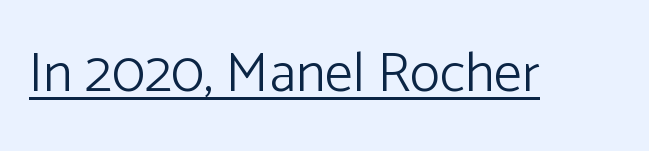
The image shows 56 px light sans-serif type, upright; set normal letter spacing, underlined; low stroke contrast and a medium x-height.
